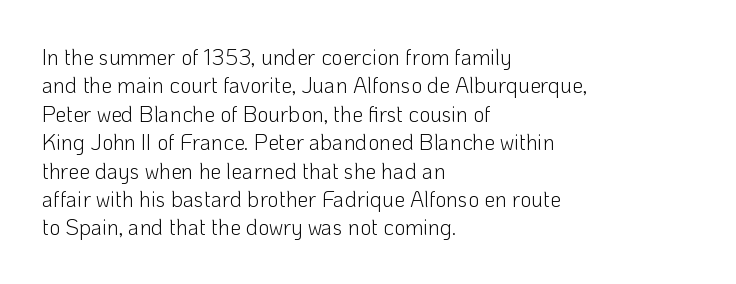
{"italic": "no", "bold": "no", "underline": "no", "align": "left", "line_spacing": "normal", "line_spacing_ratio": 1.29, "letter_spacing": "normal", "letter_spacing_em": 0.0, "glyph_px": 22}
